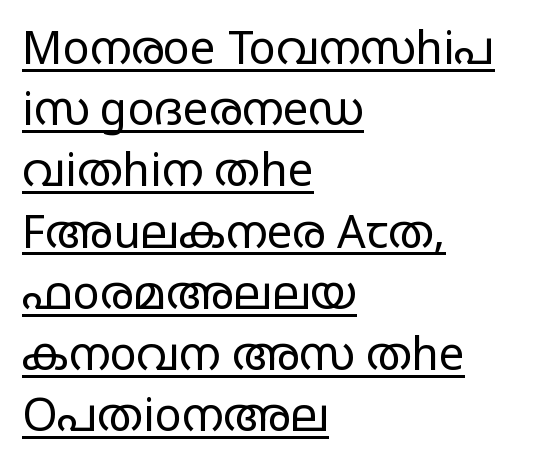
Q: Is the text bold? A: No.
Q: Is the text italic (slanted)? A: No, it is upright.
Q: Is the typeface a serif or a sans-serif typeface? A: Sans-serif.
Q: Is the text underlined? A: Yes.
Q: How is the paragraph aligned? A: Left-aligned.
Q: Is the spacing between letters normal or unusually wide? A: Normal.
Q: Is the spacing between lines tight, normal or loose? A: Normal.
Q: Width (condensed, normal, or wide)? A: Wide.
Q: Stroke contrast? A: Low.
Q: x-height? A: Large.
Q: Monospaced? A: No.
